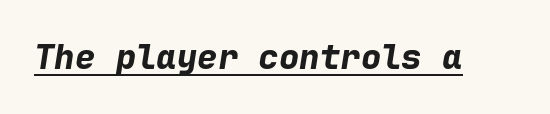
Q: Is the text bold? A: Yes.
Q: Is the text italic (slanted)? A: Yes, it leans right by about 9 degrees.
Q: Is the text underlined? A: Yes.
Q: Is the spacing between letters normal or unusually wide? A: Normal.
Q: Width (condensed, normal, or wide)? A: Normal.
Q: Stroke contrast? A: Low.
Q: x-height? A: Medium.
Q: Monospaced? A: Yes.
